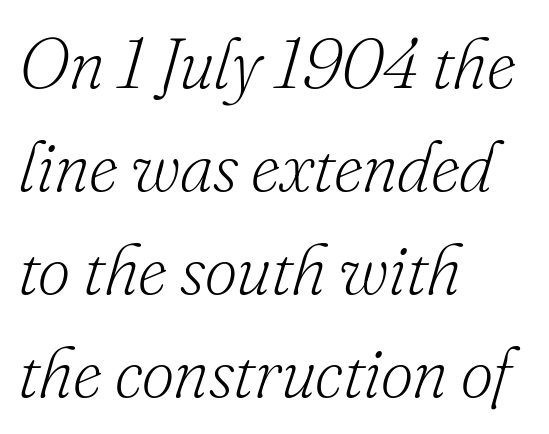
Just letters on the line, the space beneath them empty. Varying glyph widths throughout — classic text-font behaviour. Reading down the block, your eye returns to a fixed left position each line. You can tell it's italic because the verticals aren't actually vertical. Honestly, the letter spacing is just normal — you wouldn't notice it.
